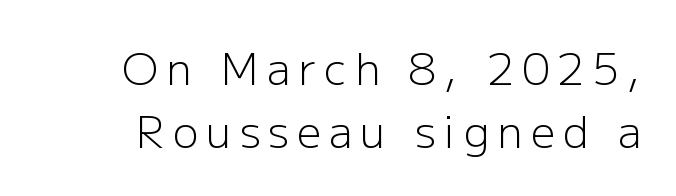
Q: Is the text bold? A: No.
Q: Is the text italic (slanted)? A: No, it is upright.
Q: Is the typeface a serif or a sans-serif typeface? A: Sans-serif.
Q: Is the text underlined? A: No.
Q: Is the spacing between lines tight, normal or loose? A: Normal.
Q: Width (condensed, normal, or wide)? A: Normal.
Q: Stroke contrast? A: Low.
Q: x-height? A: Medium.
Q: Monospaced? A: No.
